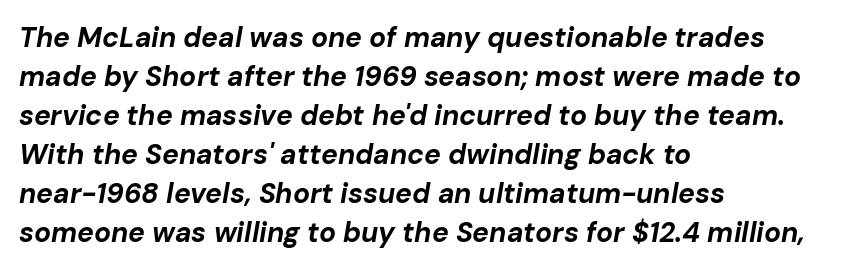
Letter spacing: default. The face used here has the dense, thick strokes of a bold. Is the block centered? No — it sits flush against the left margin. Regular leading. The rendering uses natural spacing where letterforms have individual widths.
